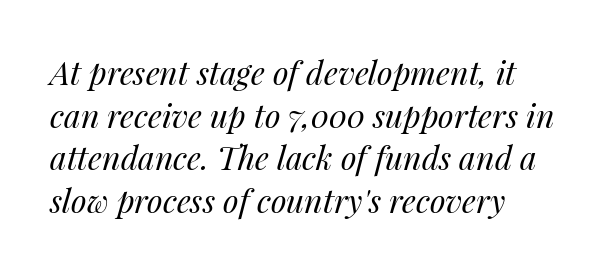
The image shows 32 px regular-weight type, italic (leaning right); set left-aligned, normal line spacing (1.33x), normal letter spacing, not underlined; medium stroke contrast and a medium x-height.
